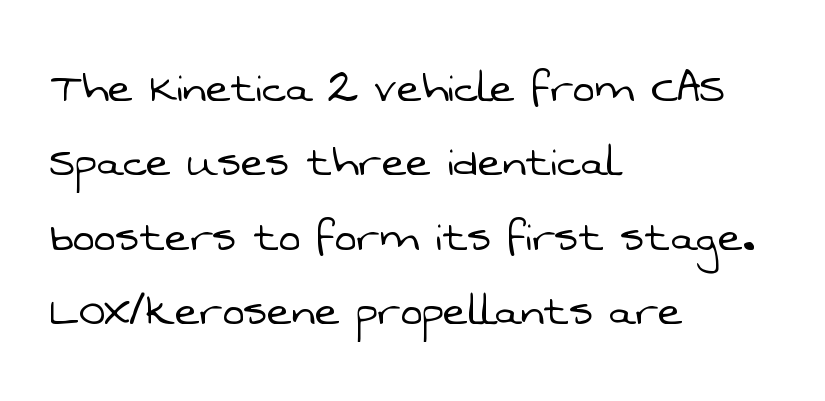
{"serif": "no", "bold": "no", "weight": "light", "width": "normal", "stroke_contrast": "low", "x_height": "medium", "monospaced": "no", "underline": "no", "align": "left", "line_spacing": "normal", "line_spacing_ratio": 1.43, "letter_spacing": "normal", "letter_spacing_em": 0.0, "glyph_px": 52}
